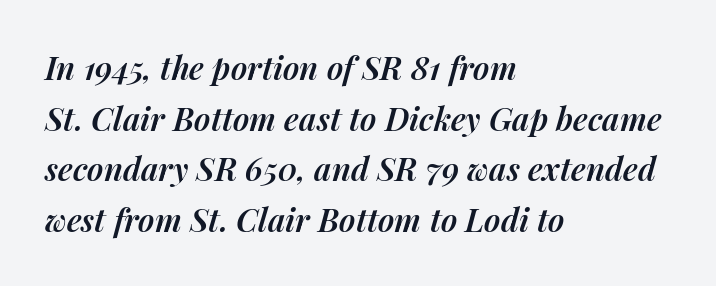
{"italic": "yes", "lean": "right", "slant_degrees": 14, "bold": "semi", "weight": "semibold", "width": "normal", "stroke_contrast": "medium", "x_height": "medium", "monospaced": "no", "underline": "no", "align": "left", "line_spacing": "normal", "line_spacing_ratio": 1.58, "letter_spacing": "normal", "letter_spacing_em": 0.0, "glyph_px": 32}
